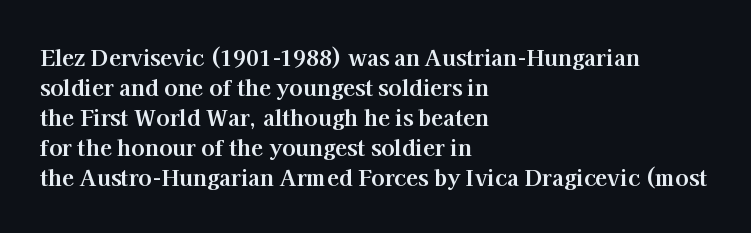
{"italic": "no", "bold": "yes", "underline": "no", "align": "left", "line_spacing": "normal", "line_spacing_ratio": 1.36, "letter_spacing": "normal", "letter_spacing_em": 0.0, "glyph_px": 22}
